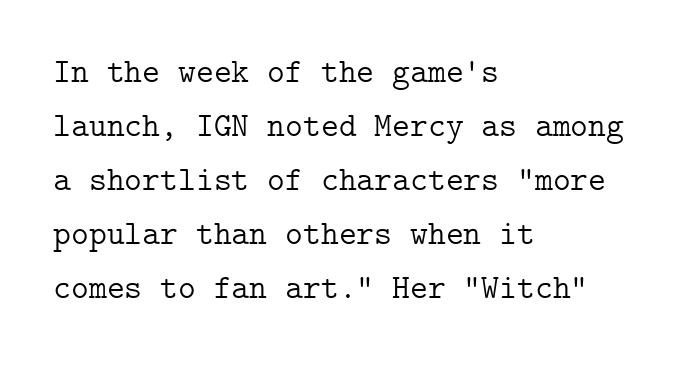
Q: Is the text bold? A: No.
Q: Is the text italic (slanted)? A: No, it is upright.
Q: Is the typeface a serif or a sans-serif typeface? A: Serif.
Q: Is the text underlined? A: No.
Q: How is the paragraph aligned? A: Left-aligned.
Q: Is the spacing between letters normal or unusually wide? A: Normal.
Q: Is the spacing between lines tight, normal or loose? A: Normal.
Q: Width (condensed, normal, or wide)? A: Normal.
Q: Stroke contrast? A: Low.
Q: x-height? A: Medium.
